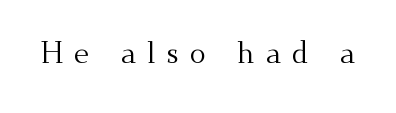
Each row of text sits above clean, open space. In terms of posture, this sample is upright. A typesetter would call this proportional, since set widths differ per character. Display-style spreading of the glyphs; the letterfit is very open. Are there feet on the stems? There are — it's a serif.
